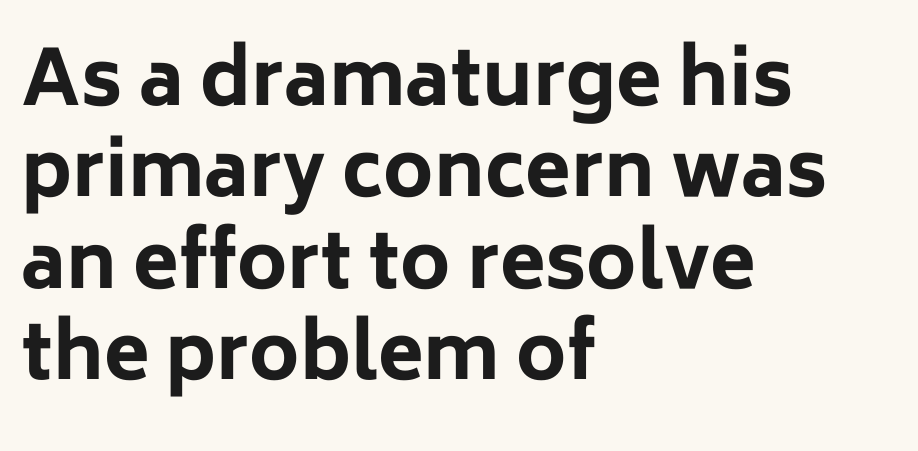
Q: Is the text bold? A: Yes.
Q: Is the text italic (slanted)? A: No, it is upright.
Q: Is the typeface a serif or a sans-serif typeface? A: Sans-serif.
Q: Is the text underlined? A: No.
Q: How is the paragraph aligned? A: Left-aligned.
Q: Is the spacing between letters normal or unusually wide? A: Normal.
Q: Width (condensed, normal, or wide)? A: Normal.
Q: Stroke contrast? A: Low.
Q: x-height? A: Medium.
Q: Monospaced? A: No.
